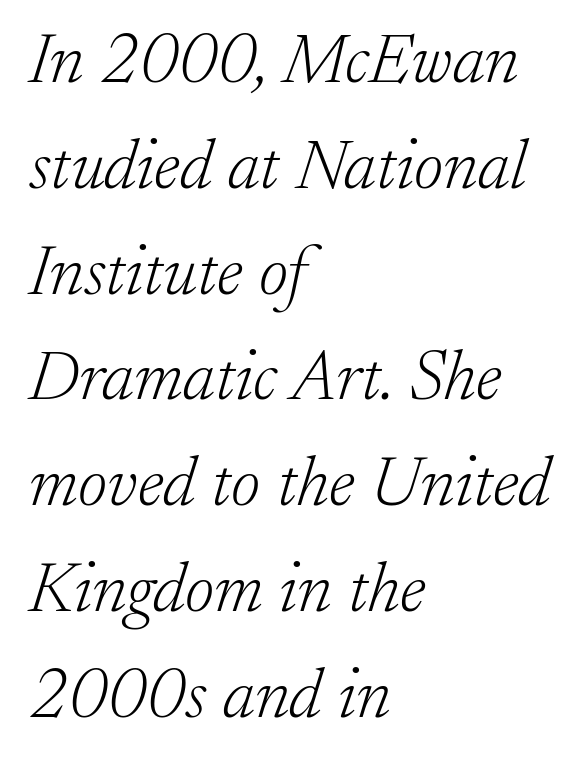
{"serif": "yes", "italic": "yes", "lean": "right", "slant_degrees": 17, "bold": "no", "weight": "light", "width": "normal", "stroke_contrast": "low", "x_height": "small", "monospaced": "no", "underline": "no", "align": "left", "line_spacing": "normal", "line_spacing_ratio": 1.49, "letter_spacing": "normal", "letter_spacing_em": 0.0, "glyph_px": 71}
